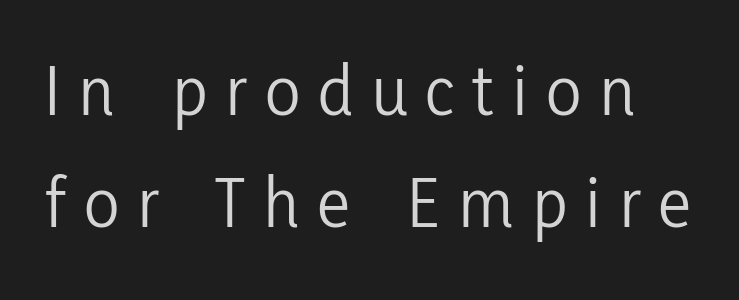
{"serif": "no", "italic": "no", "bold": "no", "weight": "light", "width": "condensed", "stroke_contrast": "low", "x_height": "medium", "monospaced": "no", "underline": "no", "line_spacing": "normal", "line_spacing_ratio": 1.52, "letter_spacing": "wide", "letter_spacing_em": 0.24, "glyph_px": 74}
